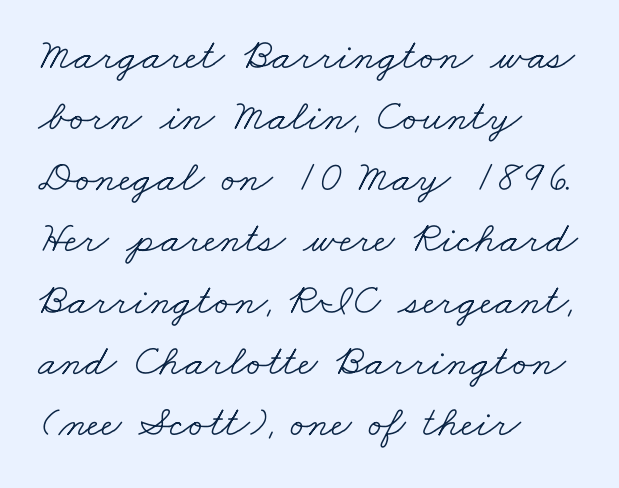
The image shows 44 px light, wide serif type; set left-aligned, normal line spacing (1.39x), normal letter spacing, not underlined; low stroke contrast and a small x-height.
